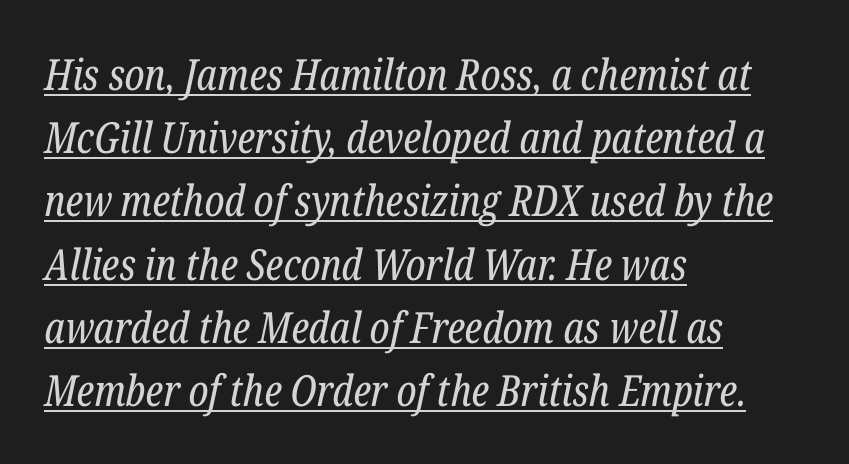
Here the glyphs are tracked normally, forming tight word shapes. The face looks like a standard text weight, possibly lighter. Vertically, the passage feels balanced, rows spaced as you'd expect. The letters advance in unequal steps, a hallmark of proportional type. Yep, those are serifs on the letters. Quick note: underline on.
